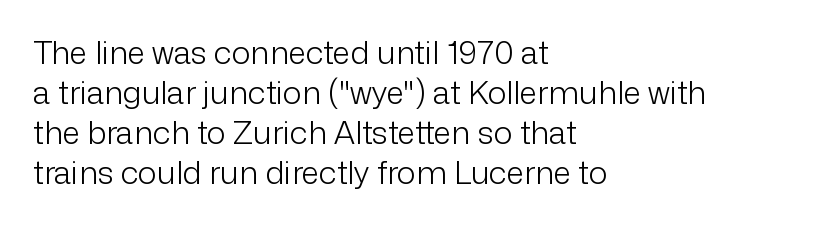
The image shows 32 px light sans-serif type, upright; set left-aligned, normal line spacing (1.25x), normal letter spacing, not underlined; low stroke contrast and a medium x-height.
